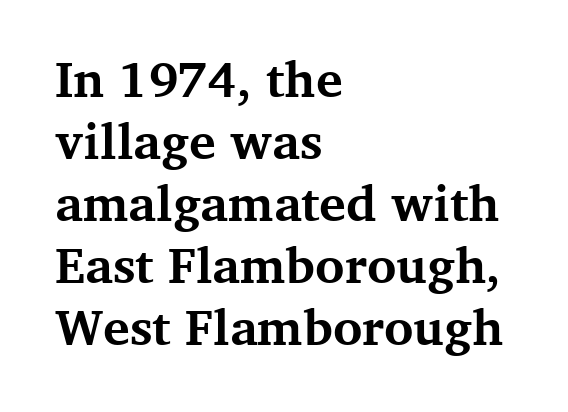
Q: Is the text bold? A: Yes.
Q: Is the text italic (slanted)? A: No, it is upright.
Q: Is the typeface a serif or a sans-serif typeface? A: Serif.
Q: Is the text underlined? A: No.
Q: How is the paragraph aligned? A: Left-aligned.
Q: Is the spacing between letters normal or unusually wide? A: Normal.
Q: Width (condensed, normal, or wide)? A: Normal.
Q: Stroke contrast? A: Medium.
Q: x-height? A: Medium.
Q: Monospaced? A: No.
